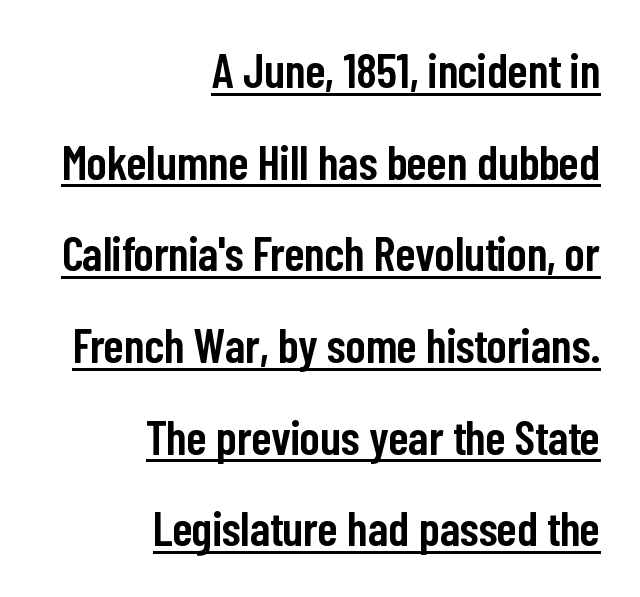
Q: Is the text bold? A: Semi-bold.
Q: Is the text italic (slanted)? A: No, it is upright.
Q: Is the typeface a serif or a sans-serif typeface? A: Sans-serif.
Q: Is the text underlined? A: Yes.
Q: How is the paragraph aligned? A: Right-aligned.
Q: Is the spacing between letters normal or unusually wide? A: Normal.
Q: Is the spacing between lines tight, normal or loose? A: Loose.
Q: Width (condensed, normal, or wide)? A: Condensed.
Q: Stroke contrast? A: Low.
Q: x-height? A: Medium.
Q: Monospaced? A: No.
